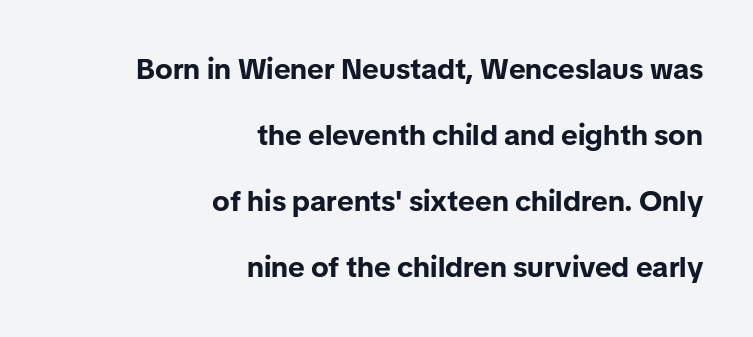
{"serif": "no", "italic": "no", "bold": "yes", "weight": "bold", "width": "normal", "stroke_contrast": "low", "x_height": "medium", "monospaced": "no", "underline": "no", "align": "right", "line_spacing": "loose", "line_spacing_ratio": 2.28, "letter_spacing": "normal", "letter_spacing_em": 0.0, "glyph_px": 29}
